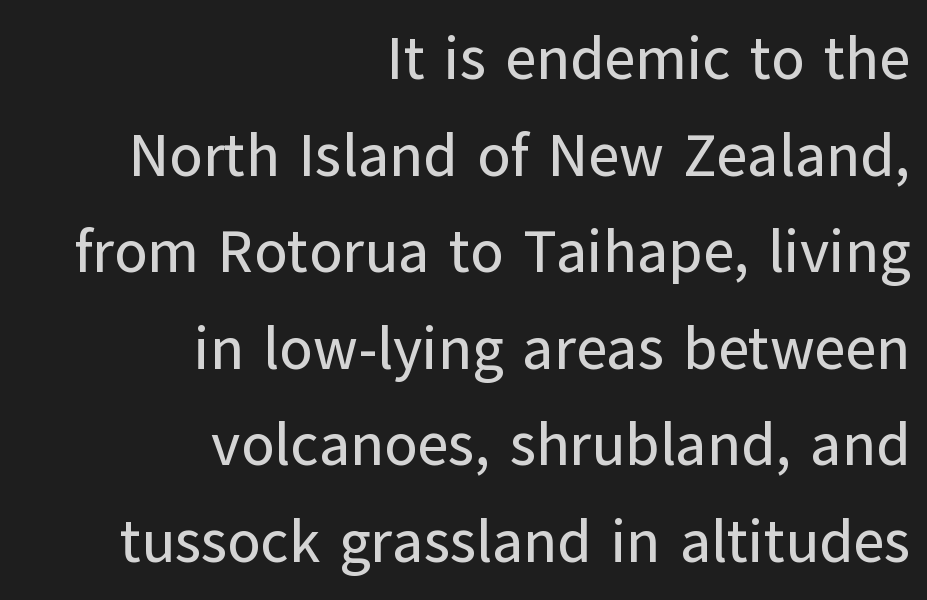
{"serif": "no", "italic": "no", "width": "normal", "stroke_contrast": "low", "x_height": "medium", "monospaced": "no", "underline": "no", "align": "right", "line_spacing": "normal", "line_spacing_ratio": 1.61, "letter_spacing": "normal", "letter_spacing_em": 0.0, "glyph_px": 60}
